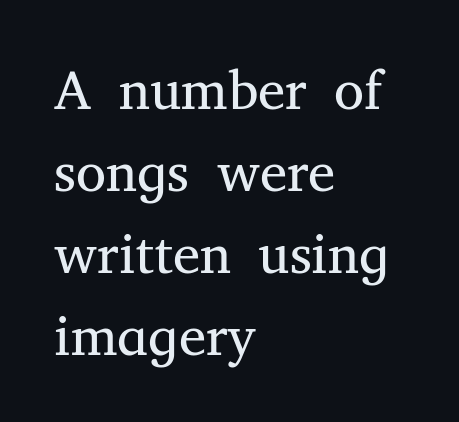
Quick note: underline off. A classic flush-left, rag-right setting is used for this passage. Upright lettering throughout. The rendering uses a moderate line-height, typical for paragraphs.
